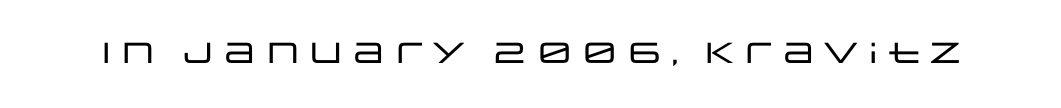
Q: Is the text italic (slanted)? A: No, it is upright.
Q: Is the typeface a serif or a sans-serif typeface? A: Sans-serif.
Q: Is the text underlined? A: No.
Q: Is the spacing between letters normal or unusually wide? A: Normal.
Q: Width (condensed, normal, or wide)? A: Wide.
Q: Stroke contrast? A: Low.
Q: x-height? A: Large.
Q: Monospaced? A: No.
